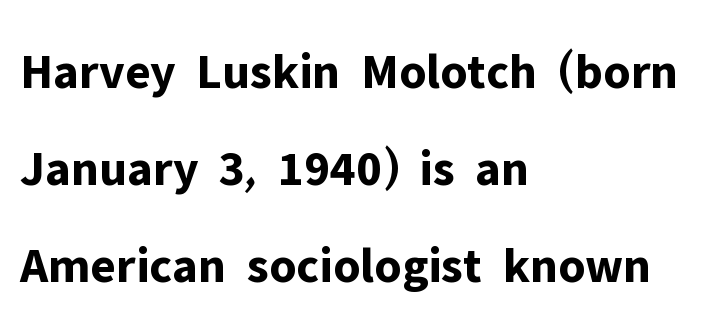
Q: Is the text bold? A: Yes.
Q: Is the text italic (slanted)? A: No, it is upright.
Q: Is the typeface a serif or a sans-serif typeface? A: Sans-serif.
Q: Is the text underlined? A: No.
Q: How is the paragraph aligned? A: Left-aligned.
Q: Is the spacing between letters normal or unusually wide? A: Normal.
Q: Is the spacing between lines tight, normal or loose? A: Loose.
Q: Width (condensed, normal, or wide)? A: Normal.
Q: Stroke contrast? A: Low.
Q: x-height? A: Medium.
Q: Monospaced? A: No.
